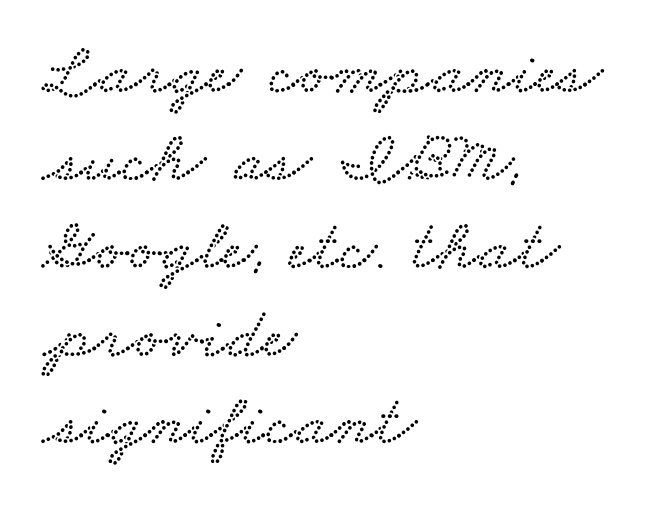
The line texture is even and compact thanks to regular tracking. The paragraph has a hard left edge and a soft right edge. These lines are rendered in a variable-pitch font. Just letters on the line, the space beneath them empty.
